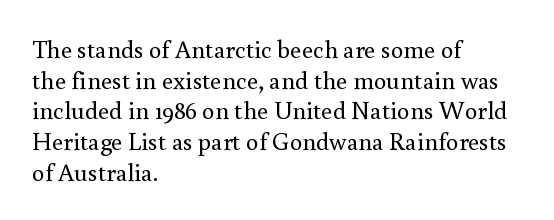
Q: Is the text bold? A: No.
Q: Is the text italic (slanted)? A: No, it is upright.
Q: Is the text underlined? A: No.
Q: How is the paragraph aligned? A: Left-aligned.
Q: Is the spacing between letters normal or unusually wide? A: Normal.
